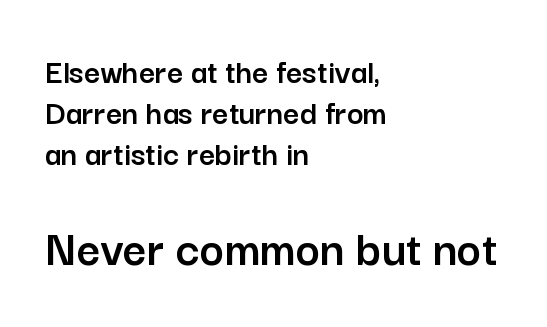
{"serif": "no", "italic": "no", "width": "normal", "stroke_contrast": "low", "x_height": "medium", "monospaced": "no", "underline": "no", "align": "left", "line_spacing_ratio": 1.17, "letter_spacing": "normal", "letter_spacing_em": 0.0, "larger_block": "second", "size_ratio": 1.49, "glyph_px": 52}
